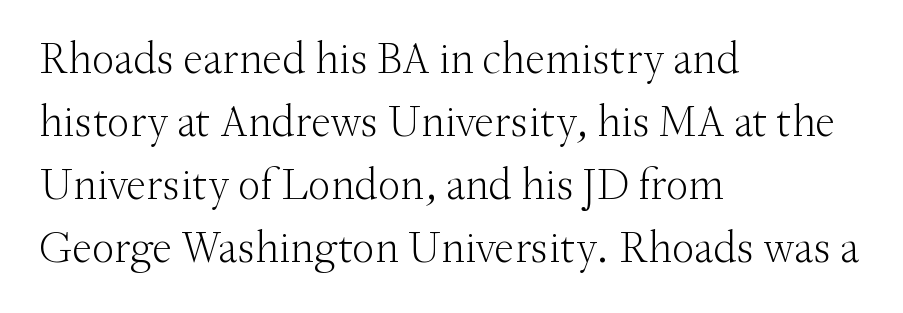
The image shows 45 px light serif type, upright; set left-aligned, normal line spacing (1.4x), normal letter spacing, not underlined; medium stroke contrast and a small x-height.
